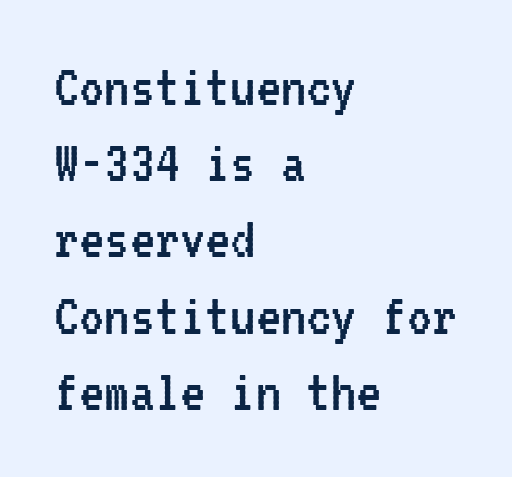
The image shows 63 px regular-weight, condensed sans-serif type, upright, monospaced; set left-aligned, line spacing 1.21x, normal letter spacing, not underlined; low stroke contrast and a medium x-height.
